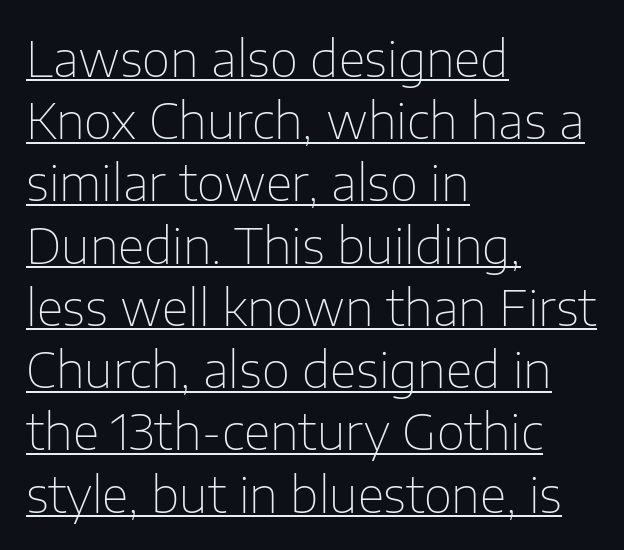
Q: Is the text bold? A: No.
Q: Is the text italic (slanted)? A: No, it is upright.
Q: Is the typeface a serif or a sans-serif typeface? A: Sans-serif.
Q: Is the text underlined? A: Yes.
Q: How is the paragraph aligned? A: Left-aligned.
Q: Is the spacing between letters normal or unusually wide? A: Normal.
Q: Is the spacing between lines tight, normal or loose? A: Normal.
Q: Width (condensed, normal, or wide)? A: Normal.
Q: Stroke contrast? A: Low.
Q: x-height? A: Medium.
Q: Monospaced? A: No.
